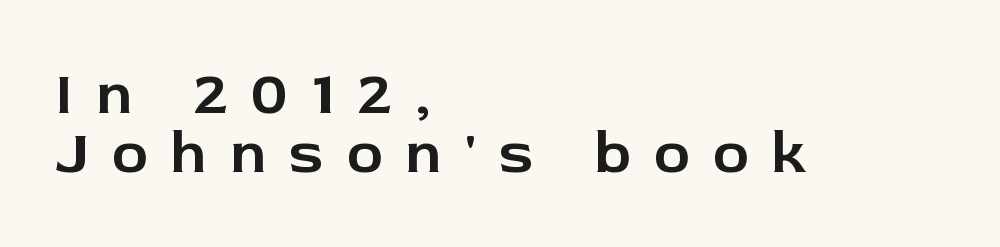
Honestly, the rows look squashed on top of each other. A student would call this left alignment; a typographer would say flush left, rag right. Underline: absent. Nope, no serifs anywhere on these letters. Does extra space separate the letters? Yes, quite a lot of it. The letters stand upright; this is a roman face.
